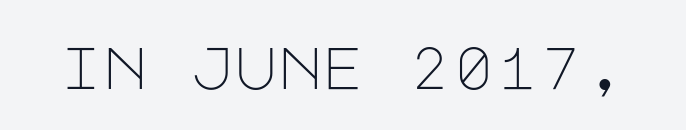
The text was rendered using a sans face with plain stroke endings. The cut favours lightness, reaching ordinary text weight at its darkest. Caption: standard tracking, unaltered. Decoration check: the copy has no underline. The lettering holds an erect, upright posture throughout.
